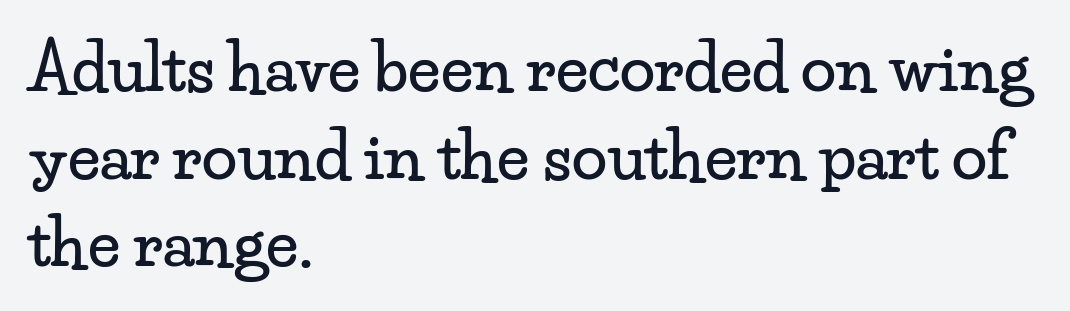
Underline: absent. The axis of the letterforms is exactly vertical. The letters carry serifs — small finishing strokes at the ends of their stems. Note the varied advance widths — an 'i' is clearly narrower than an 'm'. No extra tracking has been applied to these lines. Baseline-to-baseline distance is the conventional proportion of letter height.
